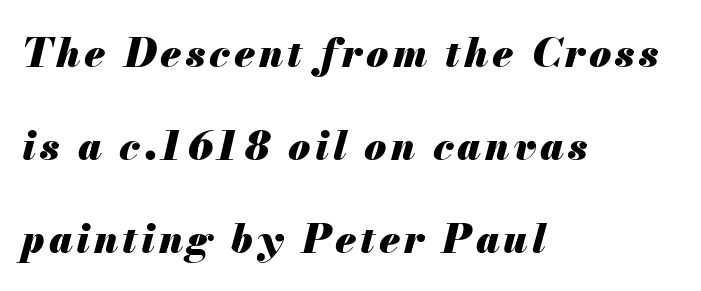
The image shows 40 px heavy type, italic (leaning right); set left-aligned, loose line spacing (2.32x), not underlined; medium stroke contrast and a small x-height.
